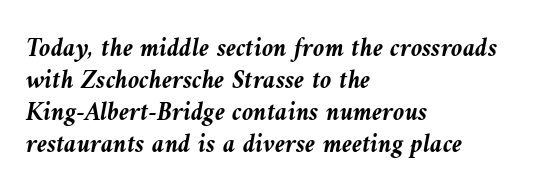
Honestly, there is no underline to notice here at all. The rendering keeps characters at their native spacing. Italic? Definitely — the glyphs are oblique. The passage shown is emphatically bold. The paragraph shown leans on its left margin.
